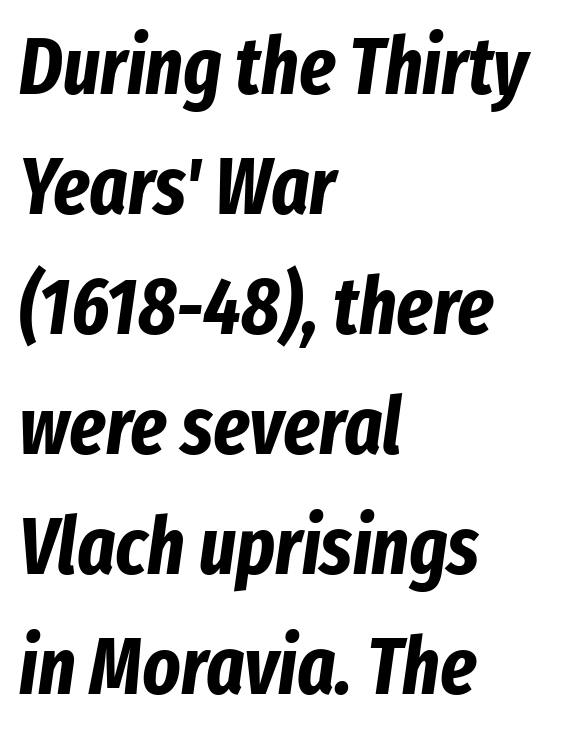
Varying glyph widths throughout — classic text-font behaviour. Every row of glyphs begins at an identical x-position on the left. You'd pick this weight for a headline — it's a proper bold. There's an unmistakable incline to the writing here. What's the leading like? Ordinary, nothing unusual.
